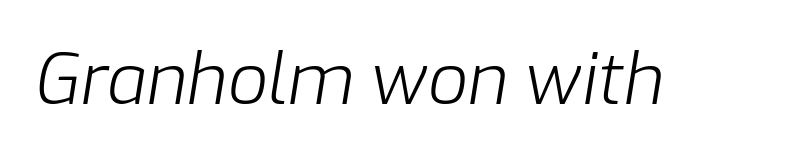
Honestly, the letter spacing is just normal — you wouldn't notice it. The letterforms sit at book weight or below. Spacing verdict: proportional, widths tailored to each character. Only glyphs here, with clear space below each row.
